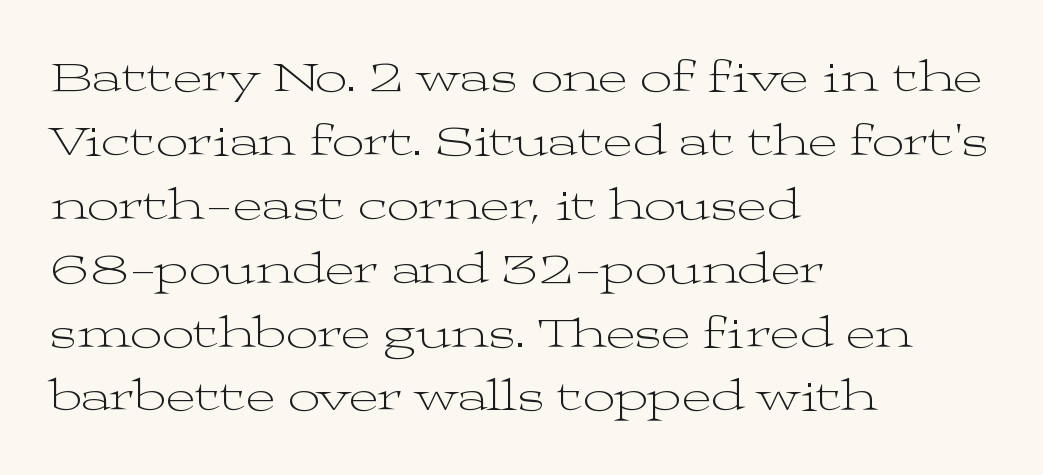
{"serif": "yes", "italic": "no", "bold": "no", "weight": "light", "width": "wide", "stroke_contrast": "medium", "x_height": "medium", "monospaced": "no", "underline": "no", "align": "left", "line_spacing": "normal", "line_spacing_ratio": 1.42, "letter_spacing": "normal", "letter_spacing_em": 0.0, "glyph_px": 45}
